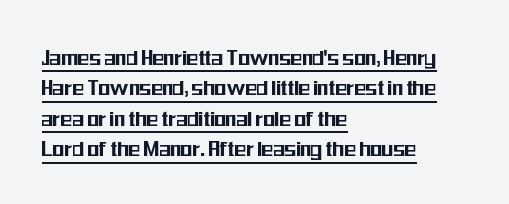
Q: Is the text italic (slanted)? A: No, it is upright.
Q: Is the text underlined? A: Yes.
Q: How is the paragraph aligned? A: Left-aligned.
Q: Is the spacing between letters normal or unusually wide? A: Normal.
Q: Is the spacing between lines tight, normal or loose? A: Normal.
